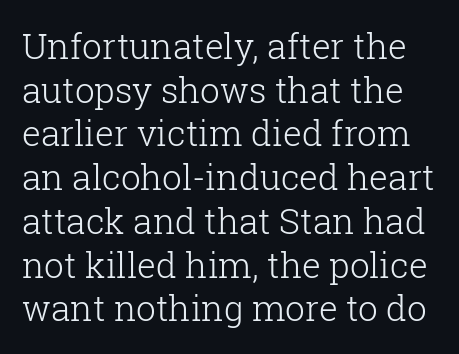
Q: Is the text bold? A: No.
Q: Is the text italic (slanted)? A: No, it is upright.
Q: Is the typeface a serif or a sans-serif typeface? A: Serif.
Q: Is the text underlined? A: No.
Q: Is the spacing between letters normal or unusually wide? A: Normal.
Q: Is the spacing between lines tight, normal or loose? A: Normal.
Q: Width (condensed, normal, or wide)? A: Normal.
Q: Stroke contrast? A: Low.
Q: x-height? A: Medium.
Q: Monospaced? A: No.
